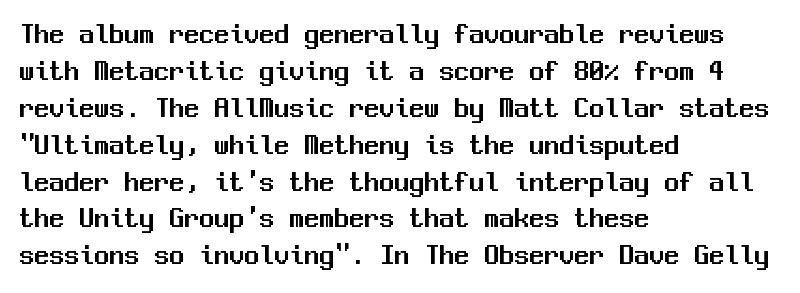
The image shows 30 px sans-serif type, upright, monospaced; set left-aligned, line spacing 1.23x, normal letter spacing, not underlined; medium stroke contrast and a medium x-height.
